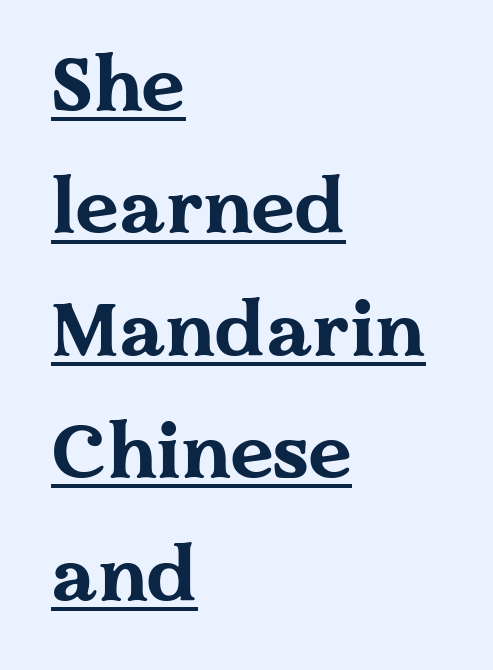
{"serif": "yes", "italic": "no", "bold": "yes", "weight": "bold", "width": "wide", "stroke_contrast": "medium", "x_height": "medium", "monospaced": "no", "underline": "yes", "align": "left", "line_spacing": "normal", "line_spacing_ratio": 1.59, "letter_spacing": "normal", "letter_spacing_em": 0.0, "glyph_px": 77}
